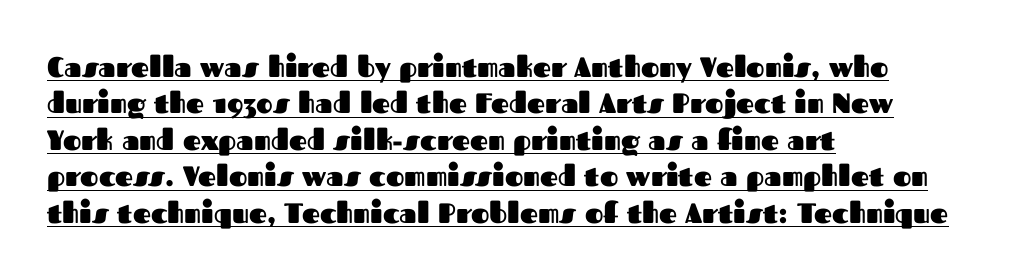
{"serif": "no", "italic": "no", "bold": "yes", "weight": "heavy", "width": "normal", "stroke_contrast": "medium", "x_height": "medium", "monospaced": "no", "underline": "yes", "align": "left", "line_spacing": "normal", "line_spacing_ratio": 1.3, "letter_spacing": "normal", "letter_spacing_em": 0.0, "glyph_px": 28}
